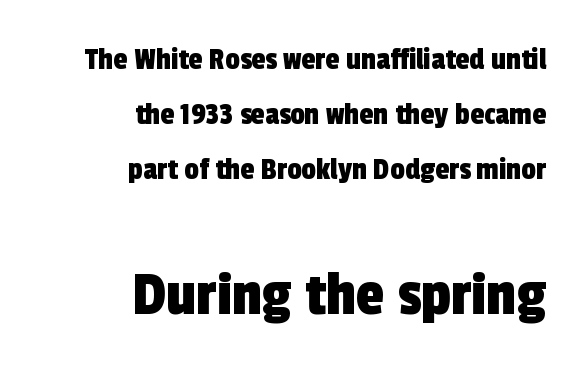
The image shows 65 px condensed sans-serif type; set right-aligned, line spacing 1.72x, normal letter spacing, not underlined; the second (bottom) block is 2.03x larger; a medium x-height.
